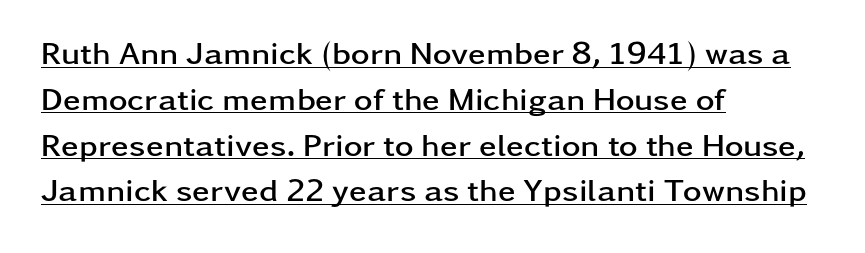
Leading matches the norm, producing a regular column. Every stem runs plumb, perpendicular to the baseline. Looks like regular typesetting: each glyph gets only the width it needs. Where is the straight margin? On the left. Heft: maximum for text — a bold.
